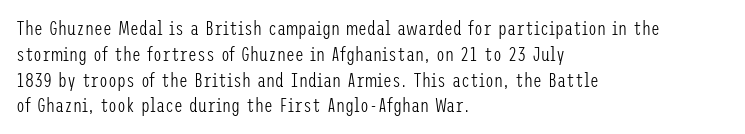
Q: Is the text bold? A: No.
Q: Is the text italic (slanted)? A: No, it is upright.
Q: Is the text underlined? A: No.
Q: How is the paragraph aligned? A: Left-aligned.
Q: Is the spacing between letters normal or unusually wide? A: Normal.
Q: Is the spacing between lines tight, normal or loose? A: Normal.
